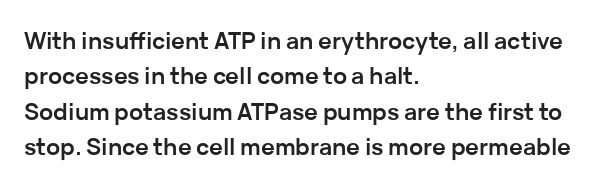
Q: Is the text bold? A: Yes.
Q: Is the text italic (slanted)? A: No, it is upright.
Q: Is the text underlined? A: No.
Q: How is the paragraph aligned? A: Left-aligned.
Q: Is the spacing between letters normal or unusually wide? A: Normal.
Q: Is the spacing between lines tight, normal or loose? A: Normal.
